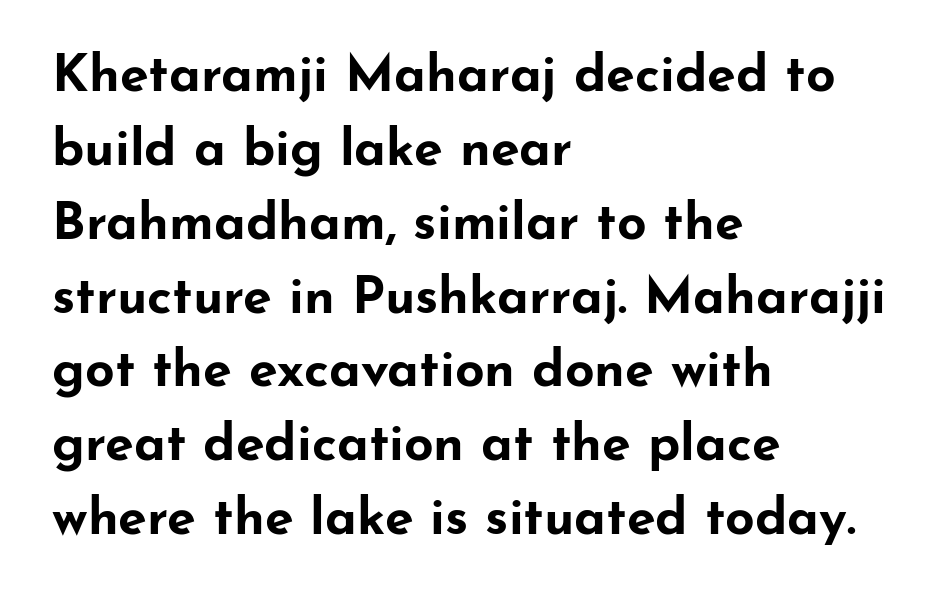
The image shows 52 px bold, wide sans-serif type, upright; set left-aligned, normal line spacing (1.42x), normal letter spacing, not underlined; low stroke contrast and a small x-height.
